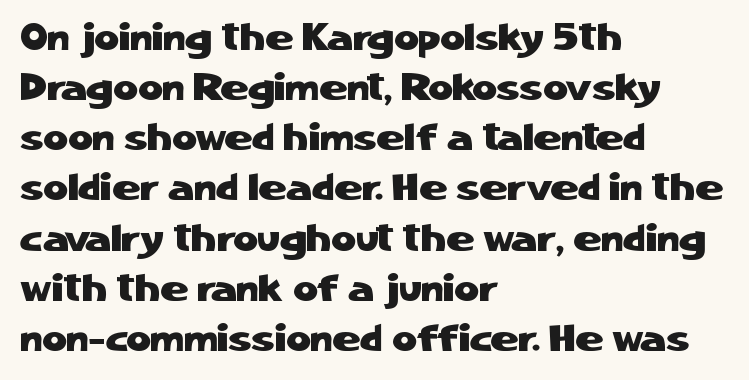
Each row of text sits above clean, open space. Does the copy run flush right? No — it runs flush left. The font family rendered here belongs to the sans-serif group. Every stem runs plumb, perpendicular to the baseline.
